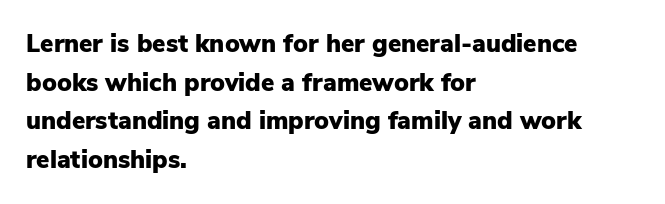
The image shows 25 px bold type, upright; set left-aligned, normal line spacing (1.55x), normal letter spacing, not underlined.
